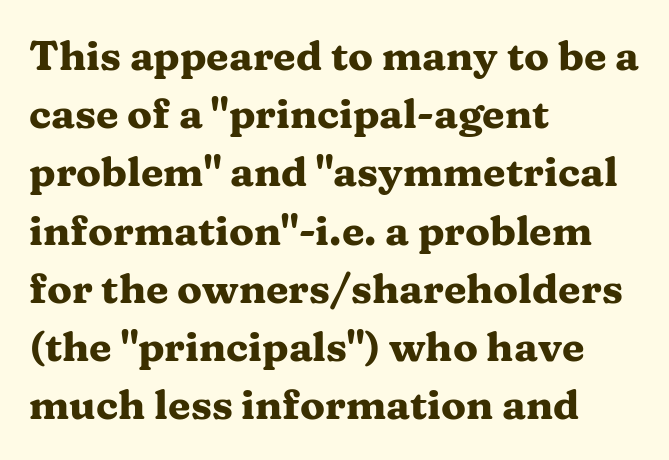
The image shows 41 px heavy, wide serif type, upright; set left-aligned, normal line spacing (1.42x), normal letter spacing, not underlined; medium stroke contrast and a medium x-height.
